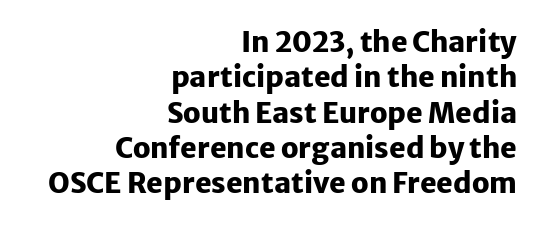
The image shows 28 px heavy sans-serif type, upright; set right-aligned, normal line spacing (1.26x), normal letter spacing, not underlined; low stroke contrast and a medium x-height.
